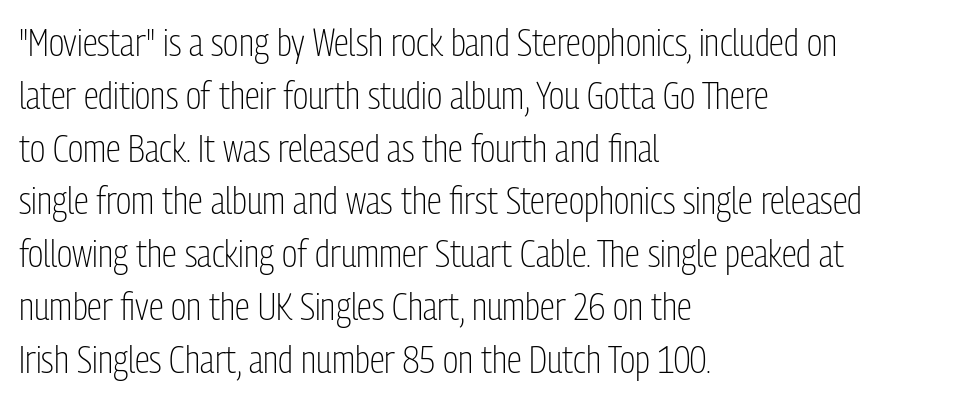
This rendering leaves character spacing at its baseline value. Each stroke keeps to a modest, everyday thickness or less. How would I describe the line gaps? Plain and ordinary. Quick note: underline off. The lines are quadded left.
